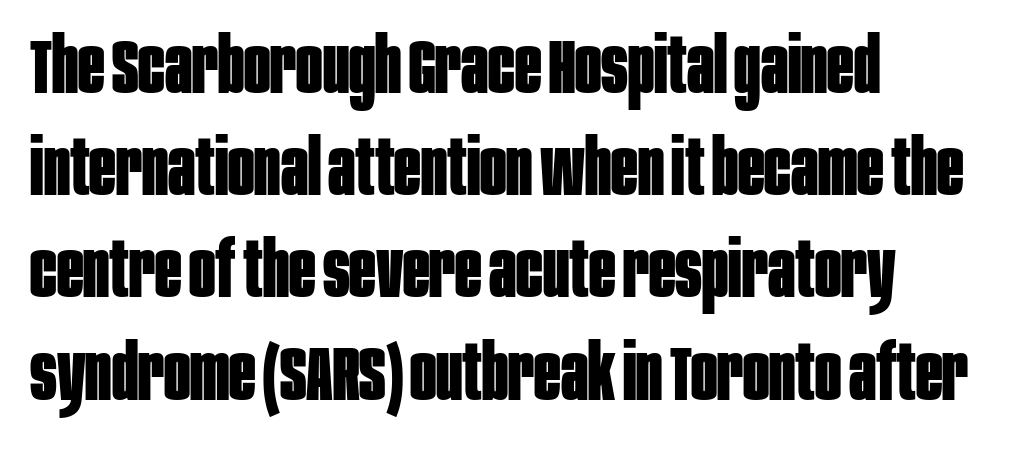
You could not count columns in this text — the font is proportionally spaced. Is there any slant? The stems are plumb. The font family rendered here belongs to the sans-serif group. A normal amount of white space separates one row of letters from the next.
